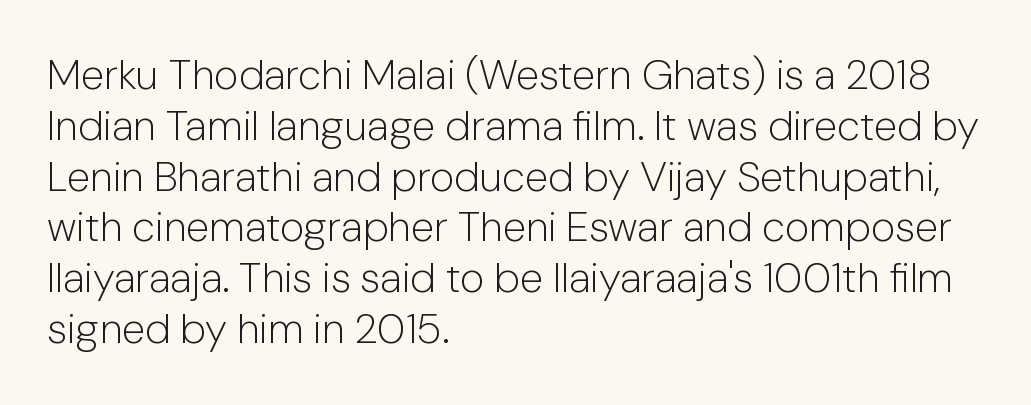
The image shows 42 px light sans-serif type, upright; set left-aligned, line spacing 1.21x, normal letter spacing, not underlined; low stroke contrast and a medium x-height.
